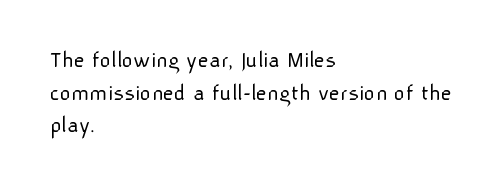
Q: Is the text bold? A: No.
Q: Is the text italic (slanted)? A: No, it is upright.
Q: Is the text underlined? A: No.
Q: How is the paragraph aligned? A: Left-aligned.
Q: Is the spacing between letters normal or unusually wide? A: Normal.
Q: Is the spacing between lines tight, normal or loose? A: Normal.
